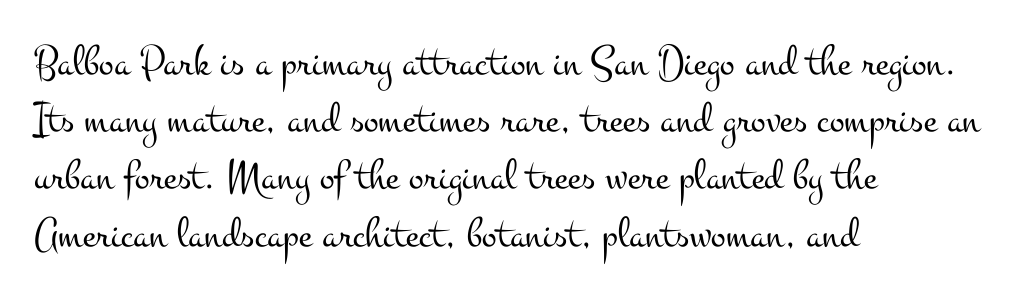
Just letters on the line, the space beneath them empty. What's the leading like? Ordinary, nothing unusual. If you drew a ruler down the left edge, every line would touch it. Does extra space separate the letters? No, they use regular spacing.
